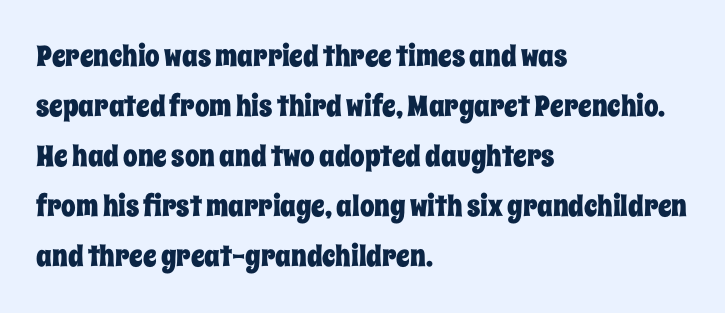
The space directly below the letters is spotless. The rendering uses natural spacing where letterforms have individual widths. In terms of posture, this sample is upright. This rendering leaves character spacing at its baseline value. The rag falls on the right side of this text block.
